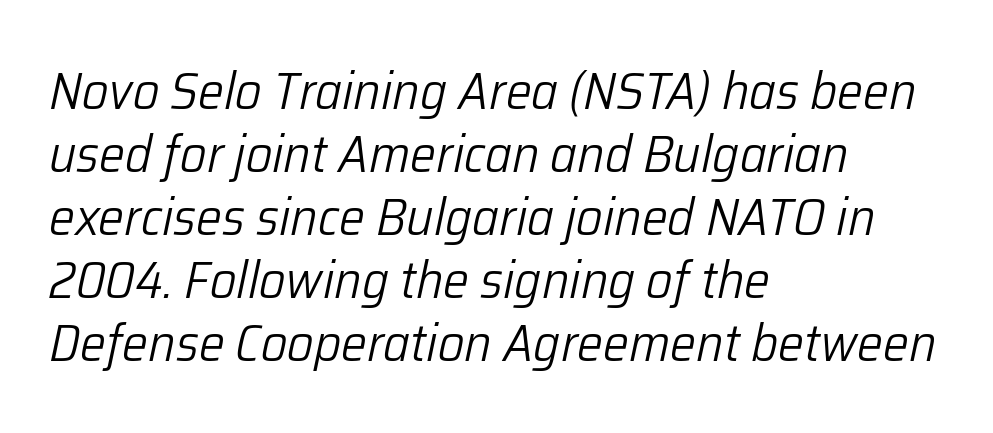
Q: Is the text bold? A: No.
Q: Is the text italic (slanted)? A: Yes, it leans right by about 12 degrees.
Q: Is the text underlined? A: No.
Q: How is the paragraph aligned? A: Left-aligned.
Q: Is the spacing between letters normal or unusually wide? A: Normal.
Q: Width (condensed, normal, or wide)? A: Normal.
Q: Stroke contrast? A: Low.
Q: x-height? A: Medium.
Q: Monospaced? A: No.
